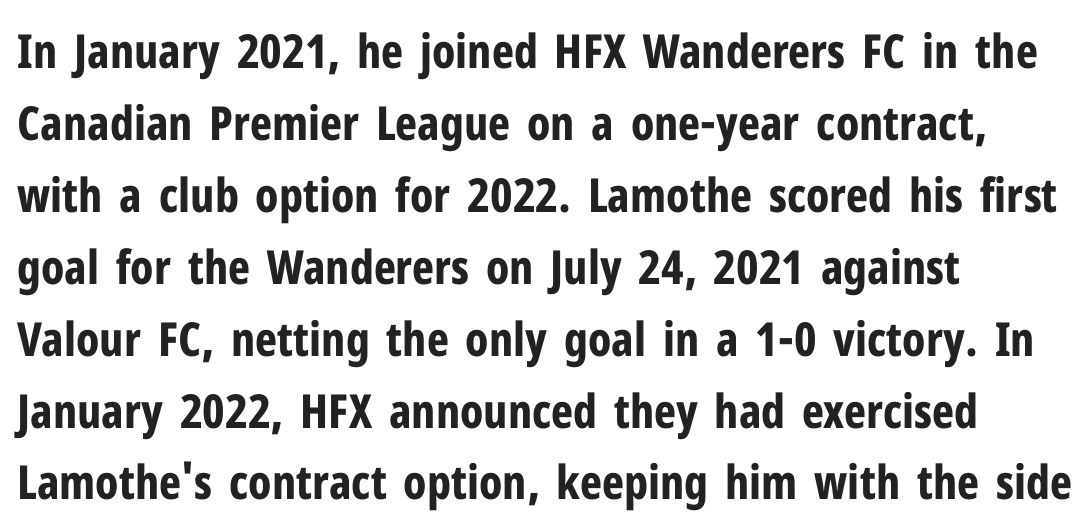
{"serif": "no", "italic": "no", "bold": "yes", "weight": "bold", "width": "condensed", "stroke_contrast": "low", "x_height": "medium", "monospaced": "no", "underline": "no", "align": "left", "line_spacing": "normal", "line_spacing_ratio": 1.53, "letter_spacing": "normal", "letter_spacing_em": 0.0, "glyph_px": 47}
